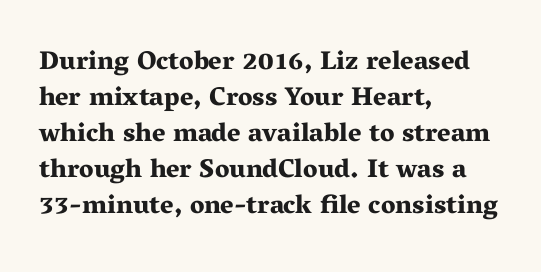
Weight: bold. Inter-character spacing is left at the font's built-in metrics. Check the space under the baseline: it is left empty. These lines sit exactly where default settings would place them. Compared with a centered layout, this one pins lines to the left instead.
